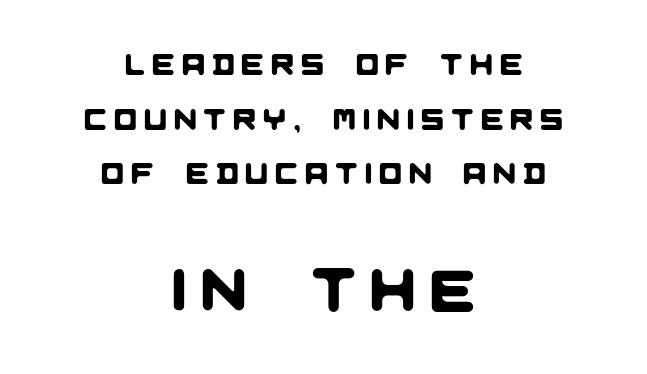
Q: Is the typeface a serif or a sans-serif typeface? A: Sans-serif.
Q: Is the text underlined? A: No.
Q: How is the paragraph aligned? A: Centered.
Q: Is the spacing between letters normal or unusually wide? A: Unusually wide.
Q: Which block of text is set in a larger size, the first (top) or the second (bottom)? A: The second (bottom) one.
Q: Width (condensed, normal, or wide)? A: Normal.
Q: Stroke contrast? A: Low.
Q: x-height? A: Large.
Q: Monospaced? A: No.
